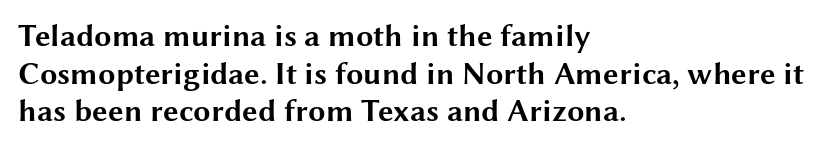
{"serif": "no", "italic": "no", "bold": "yes", "weight": "bold", "width": "wide", "stroke_contrast": "medium", "x_height": "medium", "monospaced": "no", "underline": "no", "align": "left", "line_spacing_ratio": 1.21, "letter_spacing": "normal", "letter_spacing_em": 0.0, "glyph_px": 31}
